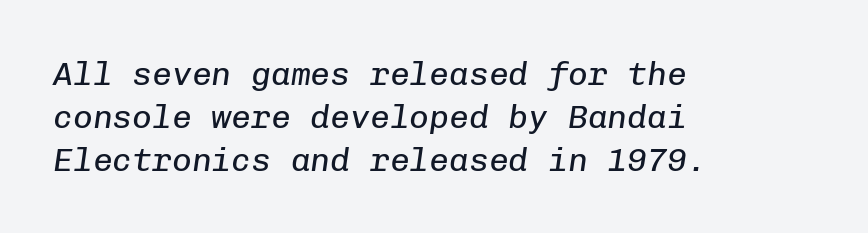
Quick note: underline off. The rendering applies a slant to the glyphs. Regular leading. Each letter, wide or thin by design, is forced into the same width here.
